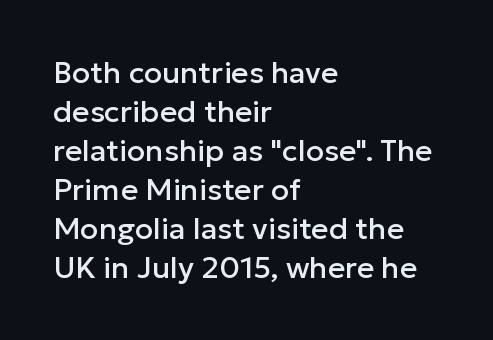
{"serif": "no", "italic": "no", "width": "normal", "stroke_contrast": "low", "x_height": "medium", "monospaced": "no", "underline": "no", "align": "left", "line_spacing": "normal", "line_spacing_ratio": 1.3, "letter_spacing": "normal", "letter_spacing_em": 0.0, "glyph_px": 30}
